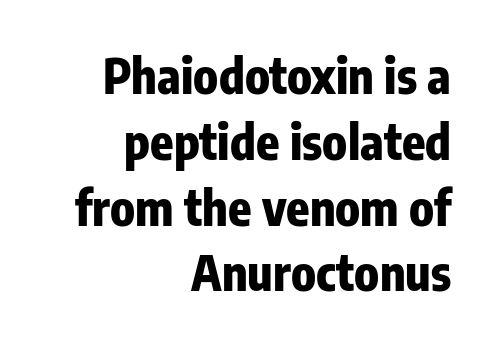
Q: Is the text bold? A: Yes.
Q: Is the text italic (slanted)? A: No, it is upright.
Q: Is the typeface a serif or a sans-serif typeface? A: Sans-serif.
Q: Is the text underlined? A: No.
Q: How is the paragraph aligned? A: Right-aligned.
Q: Is the spacing between letters normal or unusually wide? A: Normal.
Q: Is the spacing between lines tight, normal or loose? A: Normal.
Q: Width (condensed, normal, or wide)? A: Condensed.
Q: Stroke contrast? A: Low.
Q: x-height? A: Medium.
Q: Monospaced? A: No.
